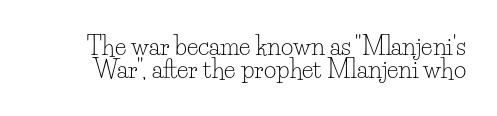
Line spacing here is tight. The passage shown is not bold in any degree. Short note: letters normally spaced. Clear beneath every line of the passage. Designer's note — italics off, roman on.
